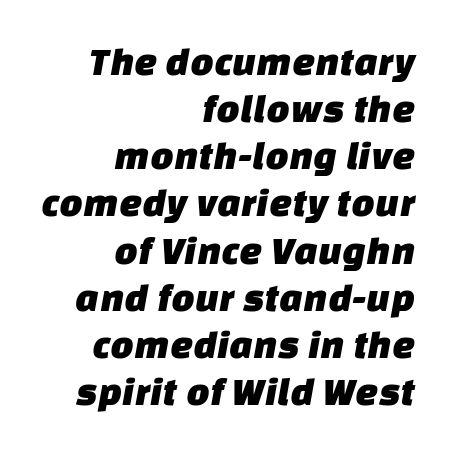
The rendering uses a small line-height, squeezing the rows. Compared with a flush-left layout, this one pins lines to the opposite, right side. You could call the tracking neutral — neither tight nor loose. Is this a fixed-width face? No — the glyphs have proportional, varying widths. The face used here is a sans, in the tradition of grotesques and geometrics. Underline: absent.
